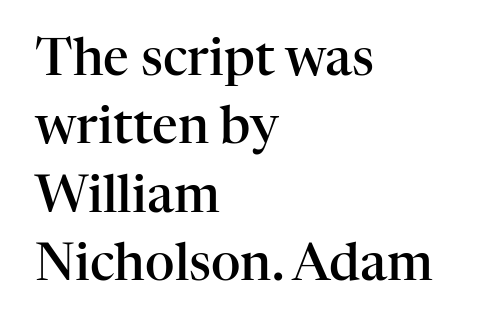
Q: Is the text bold? A: Semi-bold.
Q: Is the text italic (slanted)? A: No, it is upright.
Q: Is the typeface a serif or a sans-serif typeface? A: Serif.
Q: Is the text underlined? A: No.
Q: How is the paragraph aligned? A: Left-aligned.
Q: Is the spacing between letters normal or unusually wide? A: Normal.
Q: Is the spacing between lines tight, normal or loose? A: Normal.
Q: Width (condensed, normal, or wide)? A: Normal.
Q: Stroke contrast? A: High.
Q: x-height? A: Medium.
Q: Monospaced? A: No.
